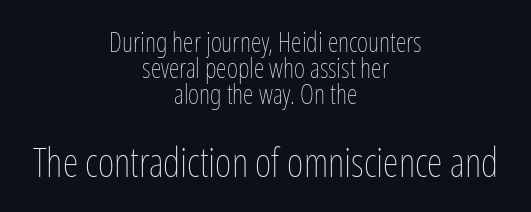
This block would grow much taller if given ordinary leading; it's compressed now. It's the straight-up-and-down kind of type. Lines of text with bare space underneath. The face used here is proportionally spaced, like ordinary book or web type.
